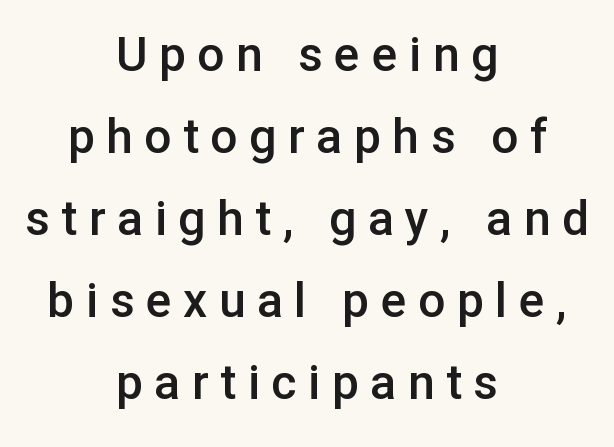
{"serif": "no", "italic": "no", "bold": "semi", "weight": "semibold", "width": "normal", "stroke_contrast": "low", "x_height": "medium", "monospaced": "no", "underline": "no", "align": "center", "line_spacing_ratio": 1.71, "letter_spacing": "wide", "letter_spacing_em": 0.24, "glyph_px": 48}
